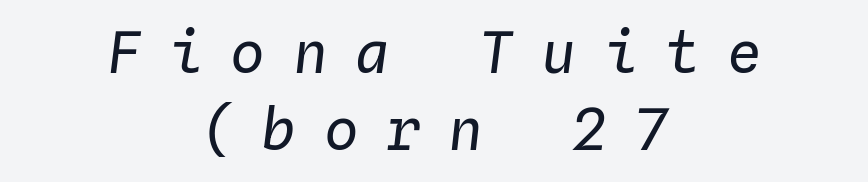
The image shows 58 px regular-weight type, italic (leaning right), monospaced; set centered, normal line spacing (1.33x), unusually wide letter spacing (+0.47 em), not underlined; low stroke contrast and a medium x-height.
